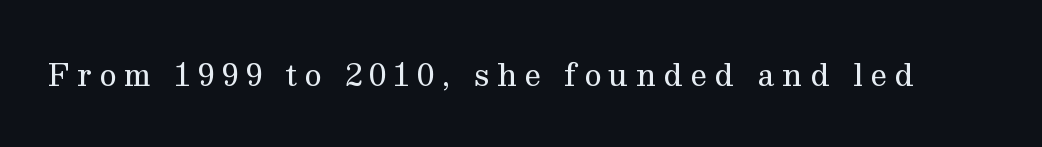
Q: Is the text bold? A: No.
Q: Is the text italic (slanted)? A: No, it is upright.
Q: Is the typeface a serif or a sans-serif typeface? A: Serif.
Q: Is the text underlined? A: No.
Q: Is the spacing between letters normal or unusually wide? A: Unusually wide.
Q: Width (condensed, normal, or wide)? A: Normal.
Q: Stroke contrast? A: Medium.
Q: x-height? A: Medium.
Q: Monospaced? A: No.
